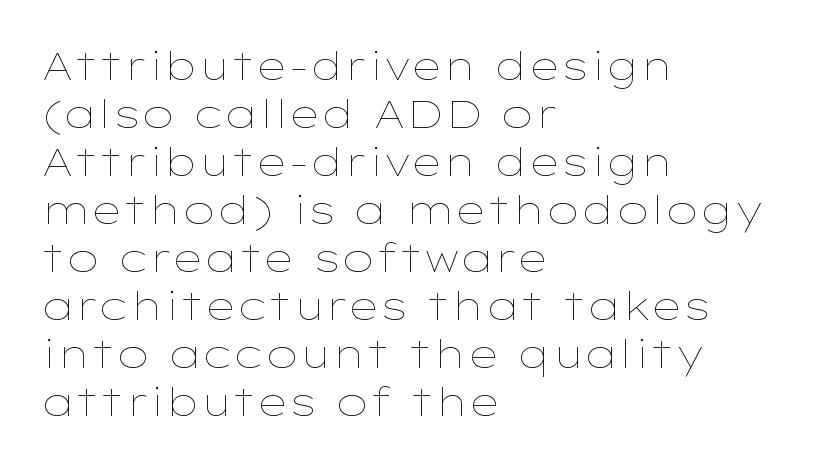
The image shows 39 px thin, wide type, upright; set left-aligned, line spacing 1.23x, normal letter spacing, not underlined; low stroke contrast and a medium x-height.
